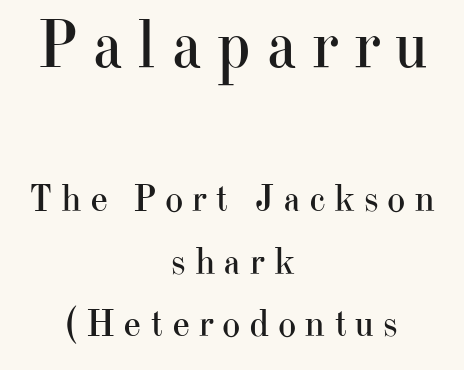
Q: Is the text bold? A: No.
Q: Is the text italic (slanted)? A: No, it is upright.
Q: Is the typeface a serif or a sans-serif typeface? A: Serif.
Q: Is the text underlined? A: No.
Q: How is the paragraph aligned? A: Centered.
Q: Is the spacing between letters normal or unusually wide? A: Unusually wide.
Q: Is the spacing between lines tight, normal or loose? A: Normal.
Q: Which block of text is set in a larger size, the first (top) or the second (bottom)? A: The first (top) one.
Q: Width (condensed, normal, or wide)? A: Normal.
Q: Stroke contrast? A: High.
Q: x-height? A: Small.
Q: Monospaced? A: No.
